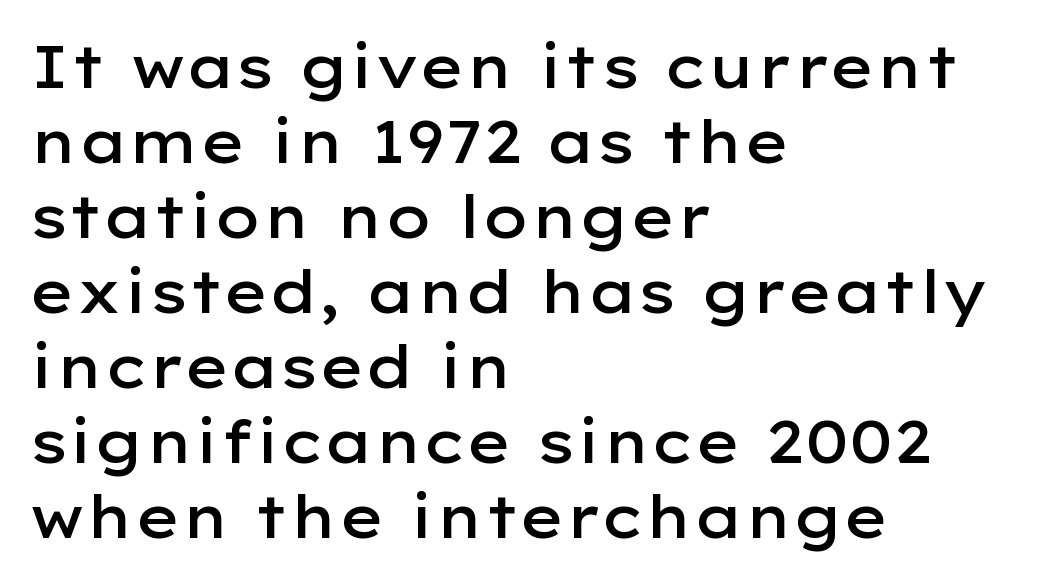
Q: Is the text bold? A: Semi-bold.
Q: Is the text italic (slanted)? A: No, it is upright.
Q: Is the typeface a serif or a sans-serif typeface? A: Sans-serif.
Q: Is the text underlined? A: No.
Q: How is the paragraph aligned? A: Left-aligned.
Q: Is the spacing between letters normal or unusually wide? A: Normal.
Q: Is the spacing between lines tight, normal or loose? A: Normal.
Q: Width (condensed, normal, or wide)? A: Wide.
Q: Stroke contrast? A: Low.
Q: x-height? A: Medium.
Q: Monospaced? A: No.
